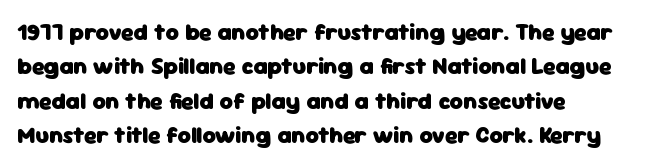
The space directly below the letters is spotless. Interline gaps are of average width in this sample. Ascenders rise straight up at ninety degrees. The rendering anchors every line to the left-hand side. The horizontal fit of the characters is conventional and even. The sample has been set heavy, in full bold.
